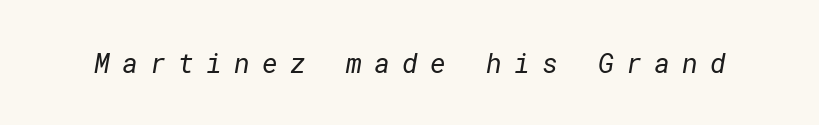
{"bold": "no", "underline": "no", "letter_spacing": "wide", "letter_spacing_em": 0.45, "glyph_px": 27}
